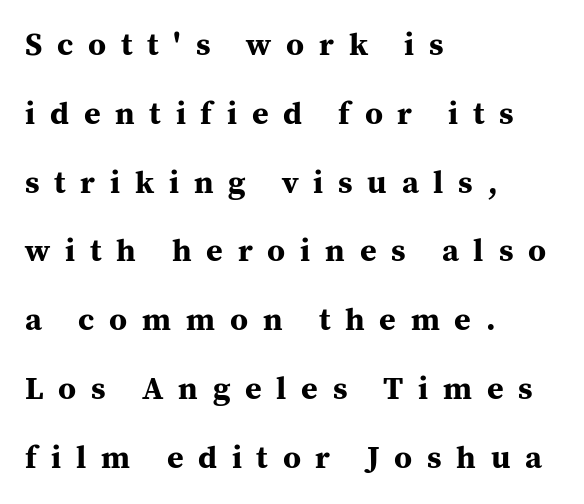
Q: Is the text bold? A: Yes.
Q: Is the text italic (slanted)? A: No, it is upright.
Q: Is the typeface a serif or a sans-serif typeface? A: Serif.
Q: Is the text underlined? A: No.
Q: How is the paragraph aligned? A: Left-aligned.
Q: Is the spacing between letters normal or unusually wide? A: Unusually wide.
Q: Is the spacing between lines tight, normal or loose? A: Loose.
Q: Width (condensed, normal, or wide)? A: Normal.
Q: Stroke contrast? A: Medium.
Q: x-height? A: Medium.
Q: Monospaced? A: No.
